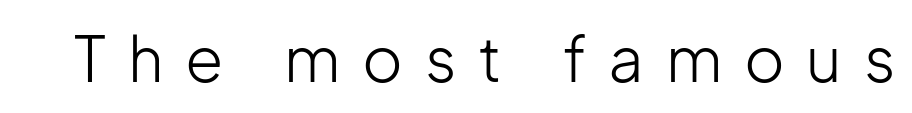
{"serif": "no", "italic": "no", "bold": "no", "weight": "light", "width": "normal", "stroke_contrast": "low", "x_height": "medium", "monospaced": "no", "underline": "no", "letter_spacing": "wide", "letter_spacing_em": 0.35, "glyph_px": 62}
